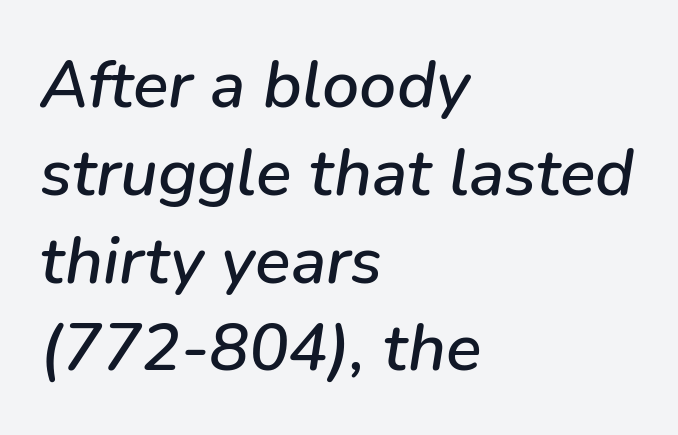
The image shows 66 px text type, italic (leaning right); set left-aligned, normal line spacing (1.33x), normal letter spacing, not underlined; low stroke contrast and a medium x-height.
